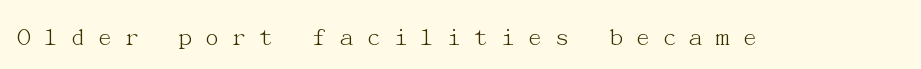
The axis of the letterforms is exactly vertical. Ink coverage per letter is moderate at most. Unmarked baselines from the first word to the last. Loose tracking; the words dissolve into strings of separated letters.
